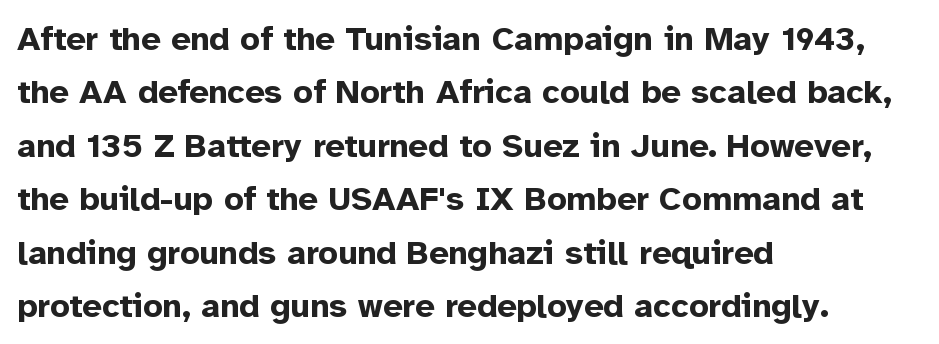
Q: Is the text bold? A: Yes.
Q: Is the text italic (slanted)? A: No, it is upright.
Q: Is the typeface a serif or a sans-serif typeface? A: Sans-serif.
Q: Is the text underlined? A: No.
Q: How is the paragraph aligned? A: Left-aligned.
Q: Is the spacing between letters normal or unusually wide? A: Normal.
Q: Is the spacing between lines tight, normal or loose? A: Normal.
Q: Width (condensed, normal, or wide)? A: Normal.
Q: Stroke contrast? A: Low.
Q: x-height? A: Medium.
Q: Monospaced? A: No.
